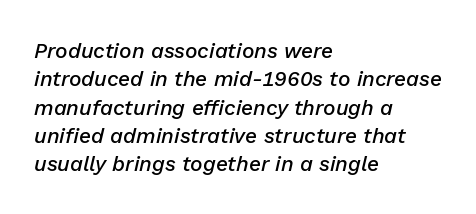
Q: Is the text bold? A: Semi-bold.
Q: Is the text italic (slanted)? A: Yes, it leans right by about 13 degrees.
Q: Is the text underlined? A: No.
Q: How is the paragraph aligned? A: Left-aligned.
Q: Is the spacing between letters normal or unusually wide? A: Normal.
Q: Is the spacing between lines tight, normal or loose? A: Normal.
